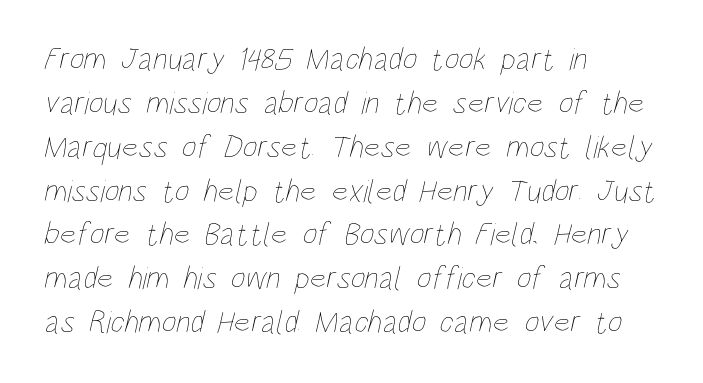
{"bold": "no", "weight": "thin", "width": "condensed", "stroke_contrast": "low", "x_height": "large", "monospaced": "no", "underline": "no", "align": "left", "line_spacing": "normal", "line_spacing_ratio": 1.37, "letter_spacing": "normal", "letter_spacing_em": 0.0, "glyph_px": 32}
